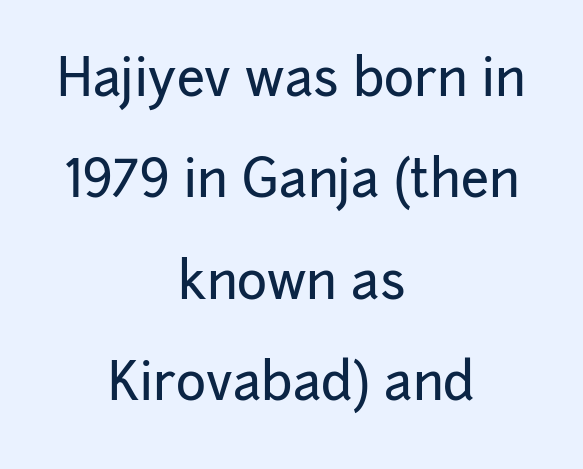
Q: Is the text italic (slanted)? A: No, it is upright.
Q: Is the typeface a serif or a sans-serif typeface? A: Sans-serif.
Q: Is the text underlined? A: No.
Q: How is the paragraph aligned? A: Centered.
Q: Is the spacing between letters normal or unusually wide? A: Normal.
Q: Is the spacing between lines tight, normal or loose? A: Loose.
Q: Width (condensed, normal, or wide)? A: Normal.
Q: Stroke contrast? A: Low.
Q: x-height? A: Medium.
Q: Monospaced? A: No.
